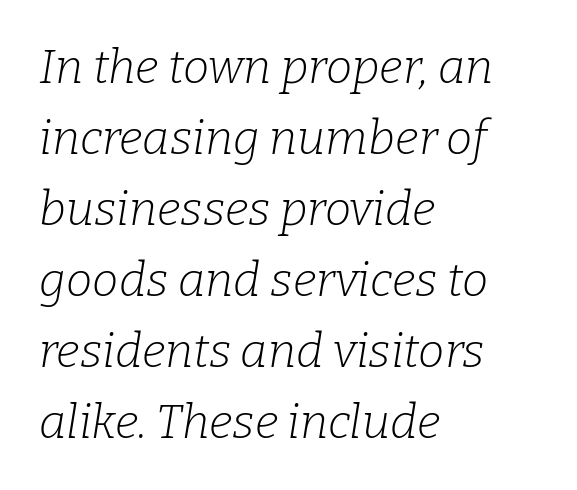
The image shows 47 px light serif type, italic (leaning right); set left-aligned, normal line spacing (1.51x), normal letter spacing, not underlined; low stroke contrast and a medium x-height.
